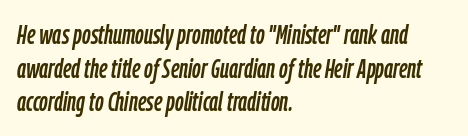
{"italic": "yes", "lean": "right", "slant_degrees": 9, "underline": "no", "align": "left", "line_spacing": "normal", "line_spacing_ratio": 1.25, "letter_spacing": "normal", "letter_spacing_em": 0.0, "glyph_px": 27}
